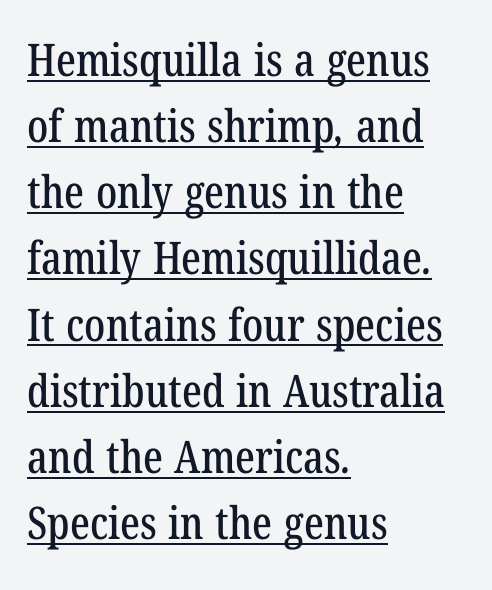
{"serif": "yes", "width": "condensed", "stroke_contrast": "low", "x_height": "medium", "monospaced": "no", "underline": "yes", "align": "left", "line_spacing": "normal", "line_spacing_ratio": 1.47, "letter_spacing": "normal", "letter_spacing_em": 0.0, "glyph_px": 45}
